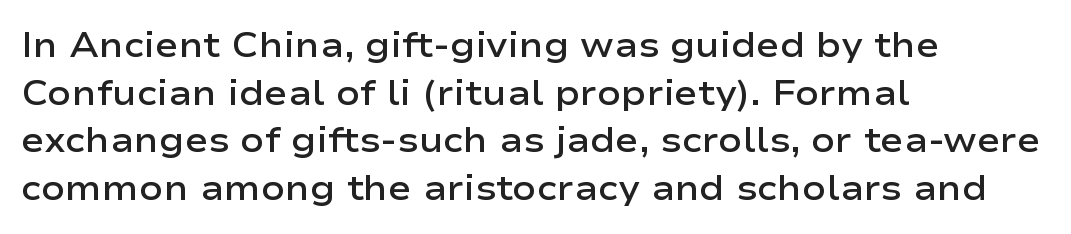
Quick note: underline off. In terms of letterform style, serifs are entirely absent. The letters stand straight up with perfectly vertical stems. Varying glyph widths throughout — classic text-font behaviour. A fair bit of extra ink — the face is semibold, not bold.
